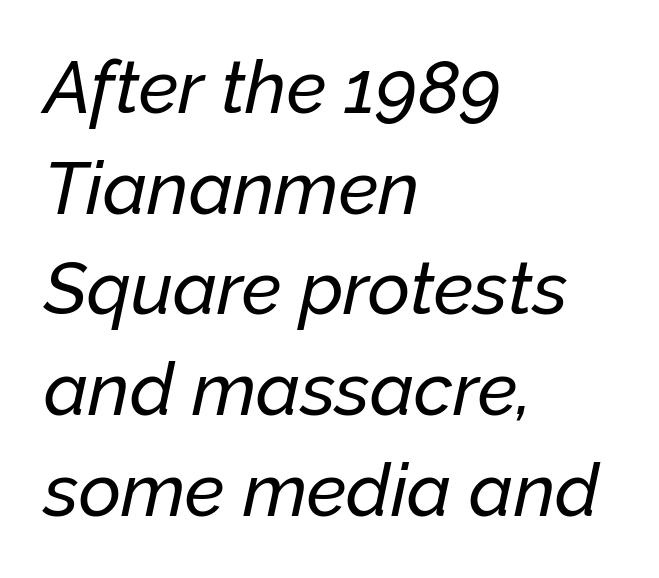
The image shows 73 px text type, italic (leaning right); set left-aligned, normal line spacing (1.38x), normal letter spacing, not underlined; low stroke contrast and a medium x-height.
